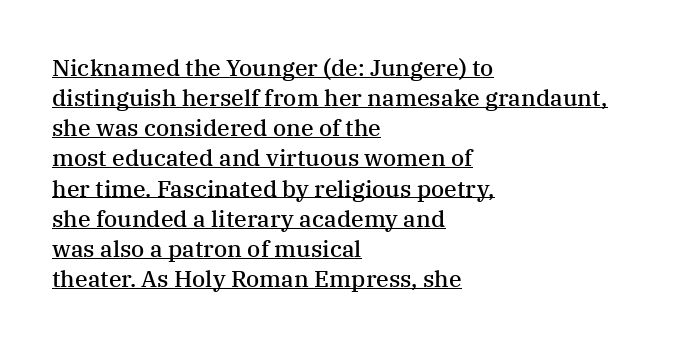
{"italic": "no", "bold": "semi", "underline": "yes", "align": "left", "line_spacing": "normal", "line_spacing_ratio": 1.31, "letter_spacing": "normal", "letter_spacing_em": 0.0, "glyph_px": 23}
